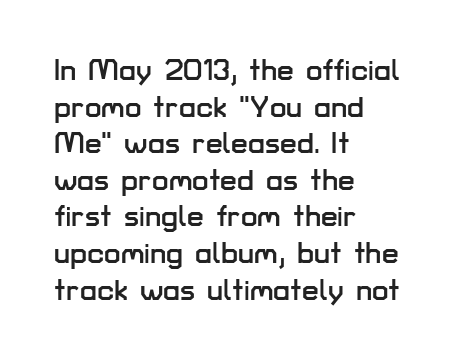
Has an underline been added? It has not. In CSS terms this would be text-align: left. Ascenders rise straight up at ninety degrees. A typesetter would call this proportional, since set widths differ per character.
